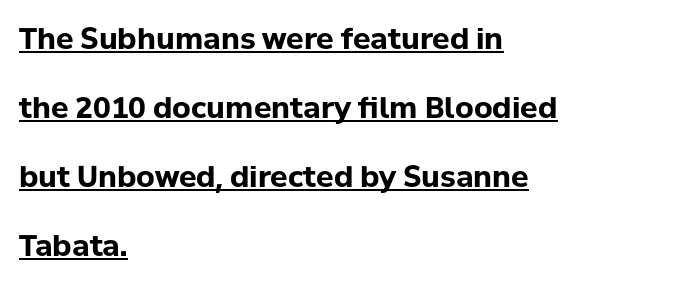
{"serif": "no", "italic": "no", "bold": "yes", "weight": "bold", "width": "normal", "stroke_contrast": "low", "x_height": "medium", "monospaced": "no", "underline": "yes", "align": "left", "line_spacing": "loose", "line_spacing_ratio": 2.38, "letter_spacing": "normal", "letter_spacing_em": 0.0, "glyph_px": 29}
